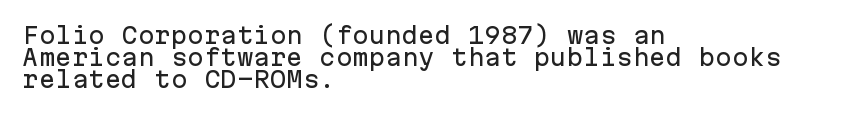
Q: Is the text italic (slanted)? A: No, it is upright.
Q: Is the text underlined? A: No.
Q: How is the paragraph aligned? A: Left-aligned.
Q: Is the spacing between letters normal or unusually wide? A: Normal.
Q: Is the spacing between lines tight, normal or loose? A: Tight.
